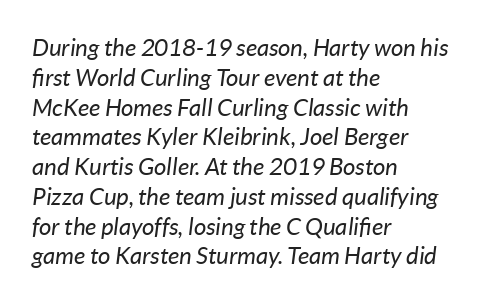
The image shows 24 px text type, italic (leaning right); set left-aligned, line spacing 1.24x, normal letter spacing, not underlined.
